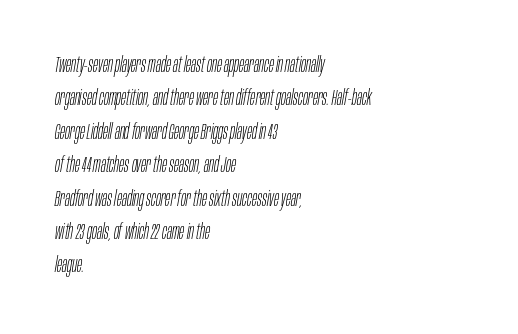
The image shows 21 px text type, italic (leaning right); set left-aligned, normal line spacing (1.59x), normal letter spacing, not underlined.
